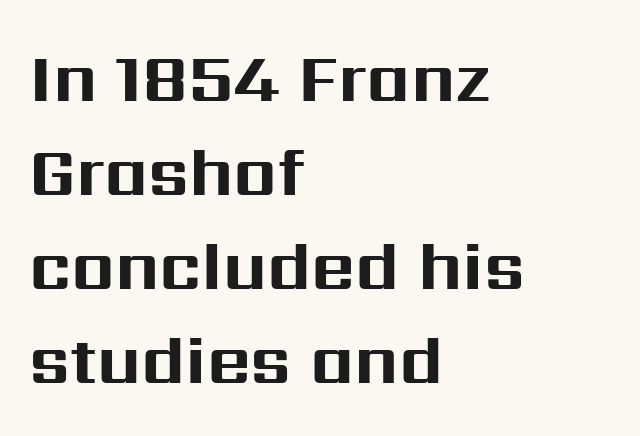
Horizontal alignment here is leftward, the default for most running prose. Regarding leading, the lines here are spaced in the standard way. Is there any slant? The stems are plumb. The rendering uses a bold face; every stroke is thick and dark.
